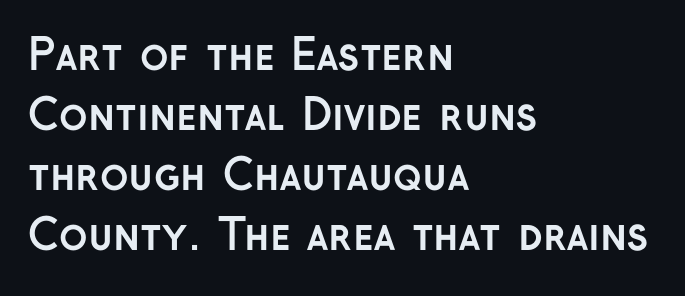
The image shows 42 px semibold sans-serif type, upright; set left-aligned, normal line spacing (1.43x), normal letter spacing, not underlined; low stroke contrast and a medium x-height.
